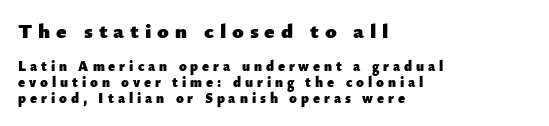
Q: Is the text bold? A: Yes.
Q: Is the text italic (slanted)? A: No, it is upright.
Q: Is the text underlined? A: No.
Q: How is the paragraph aligned? A: Left-aligned.
Q: Is the spacing between letters normal or unusually wide? A: Unusually wide.
Q: Is the spacing between lines tight, normal or loose? A: Tight.
Q: Which block of text is set in a larger size, the first (top) or the second (bottom)? A: The first (top) one.
